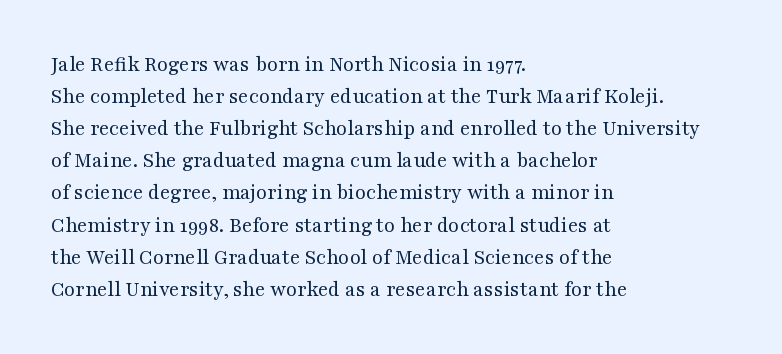
Weight: in the light-to-regular range. These lines keep a tight, regular rhythm from letter to letter. Any mark beneath the type? The region is blank. Left-aligned paragraph, ragged on the right. If you drew a line through each stem, it would be perfectly vertical. Honestly, the row spacing looks completely unremarkable.
